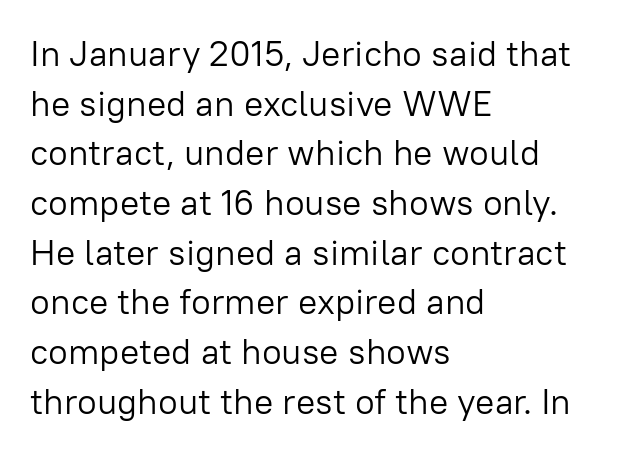
Bold? No — there's no thickening of the strokes. Italic: no, the glyphs are upright roman. A normal amount of white space separates one row of letters from the next. A classic flush-left, rag-right setting is used for this passage. The baseline area is clear.
